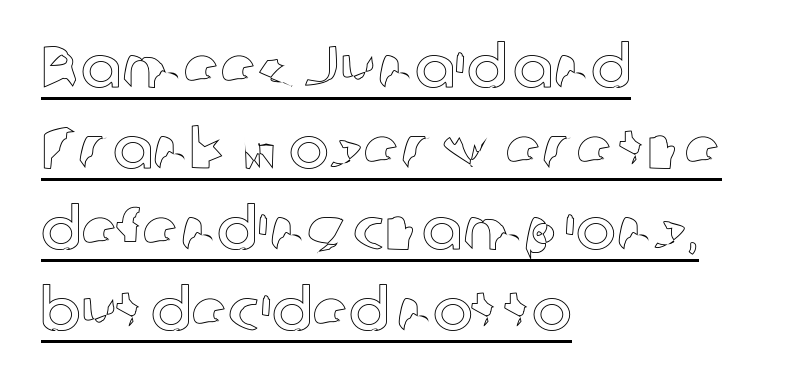
{"italic": "no", "width": "normal", "x_height": "medium", "monospaced": "no", "underline": "yes", "align": "left", "line_spacing": "normal", "line_spacing_ratio": 1.35, "letter_spacing": "normal", "letter_spacing_em": 0.0, "glyph_px": 60}
